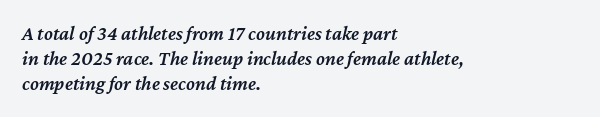
Q: Is the text bold? A: Semi-bold.
Q: Is the text italic (slanted)? A: Yes, it leans right by about 12 degrees.
Q: Is the text underlined? A: No.
Q: How is the paragraph aligned? A: Left-aligned.
Q: Is the spacing between letters normal or unusually wide? A: Normal.
Q: Is the spacing between lines tight, normal or loose? A: Normal.
